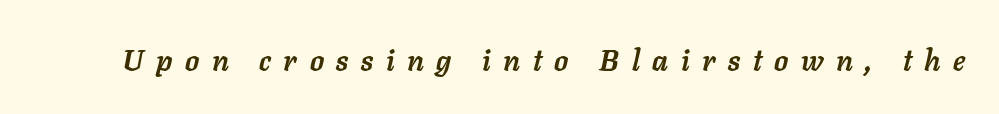
{"italic": "yes", "lean": "right", "slant_degrees": 11, "bold": "yes", "weight": "semibold", "width": "normal", "stroke_contrast": "low", "x_height": "medium", "monospaced": "no", "underline": "no", "letter_spacing": "wide", "letter_spacing_em": 0.43, "glyph_px": 29}
